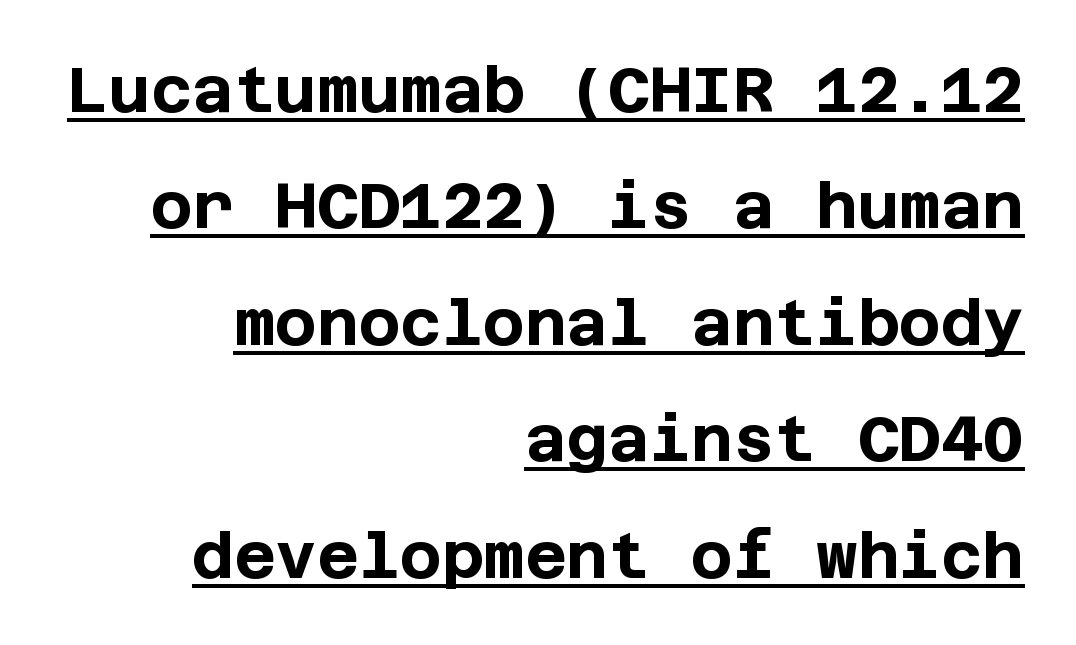
Q: Is the text bold? A: Yes.
Q: Is the text italic (slanted)? A: No, it is upright.
Q: Is the typeface a serif or a sans-serif typeface? A: Sans-serif.
Q: Is the text underlined? A: Yes.
Q: How is the paragraph aligned? A: Right-aligned.
Q: Is the spacing between letters normal or unusually wide? A: Normal.
Q: Width (condensed, normal, or wide)? A: Normal.
Q: Stroke contrast? A: Low.
Q: x-height? A: Large.
